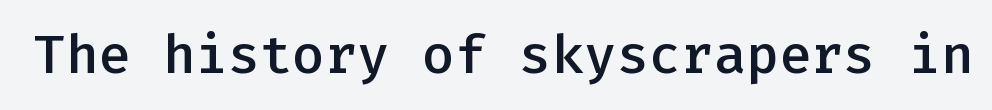
The image shows 54 px semibold sans-serif type, upright, monospaced; set normal letter spacing, not underlined; low stroke contrast and a medium x-height.
